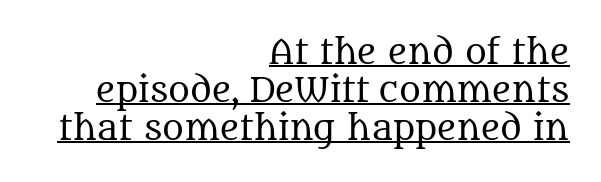
Q: Is the text bold? A: No.
Q: Is the text italic (slanted)? A: No, it is upright.
Q: Is the typeface a serif or a sans-serif typeface? A: Serif.
Q: Is the text underlined? A: Yes.
Q: How is the paragraph aligned? A: Right-aligned.
Q: Is the spacing between letters normal or unusually wide? A: Normal.
Q: Is the spacing between lines tight, normal or loose? A: Tight.
Q: Width (condensed, normal, or wide)? A: Normal.
Q: Stroke contrast? A: Medium.
Q: x-height? A: Large.
Q: Monospaced? A: No.
